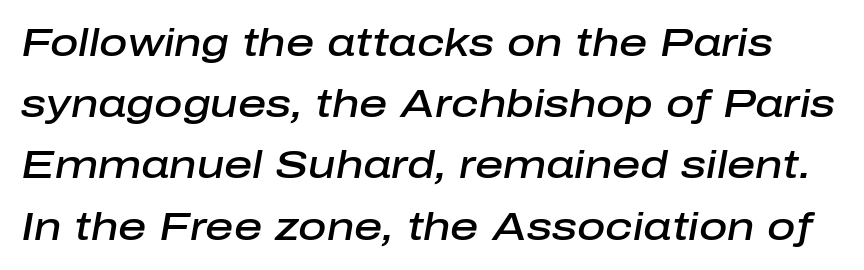
Q: Is the text bold? A: Semi-bold.
Q: Is the text italic (slanted)? A: Yes, it leans right by about 10 degrees.
Q: Is the text underlined? A: No.
Q: Is the spacing between letters normal or unusually wide? A: Normal.
Q: Is the spacing between lines tight, normal or loose? A: Normal.
Q: Width (condensed, normal, or wide)? A: Normal.
Q: Stroke contrast? A: Low.
Q: x-height? A: Medium.
Q: Monospaced? A: No.
